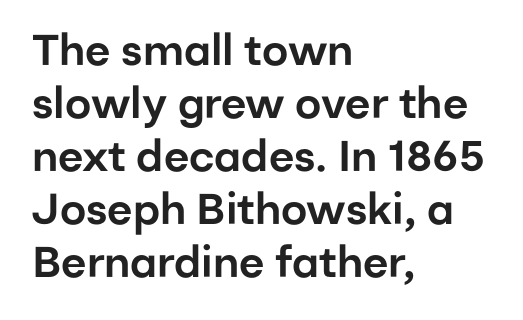
The image shows 43 px sans-serif type, upright; set left-aligned, line spacing 1.23x, normal letter spacing, not underlined; low stroke contrast and a medium x-height.
